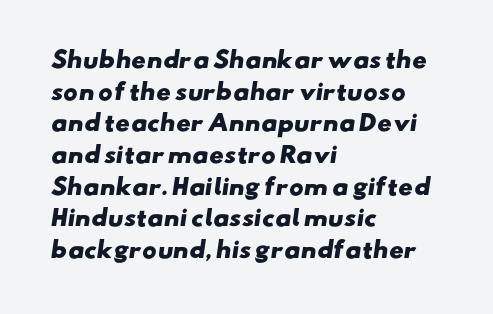
Q: Is the text bold? A: Yes.
Q: Is the text underlined? A: No.
Q: How is the paragraph aligned? A: Left-aligned.
Q: Is the spacing between letters normal or unusually wide? A: Normal.
Q: Is the spacing between lines tight, normal or loose? A: Normal.
